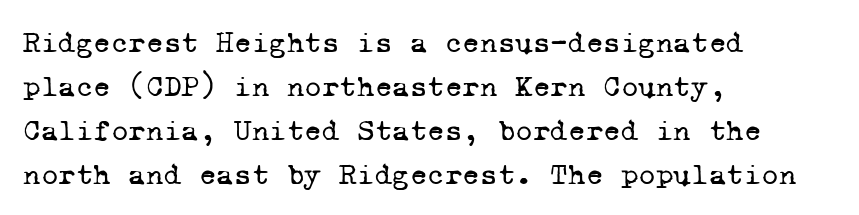
Q: Is the text bold? A: No.
Q: Is the typeface a serif or a sans-serif typeface? A: Serif.
Q: Is the text underlined? A: No.
Q: How is the paragraph aligned? A: Left-aligned.
Q: Is the spacing between letters normal or unusually wide? A: Normal.
Q: Is the spacing between lines tight, normal or loose? A: Normal.
Q: Width (condensed, normal, or wide)? A: Normal.
Q: Stroke contrast? A: Low.
Q: x-height? A: Medium.
Q: Monospaced? A: Yes.
